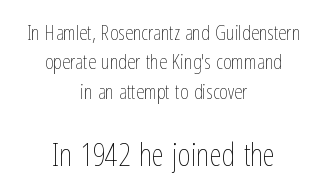
The image shows 32 px thin, condensed type, upright; set centered, normal line spacing (1.4x), normal letter spacing, not underlined; the second (bottom) block is 1.52x larger; low stroke contrast and a medium x-height.
